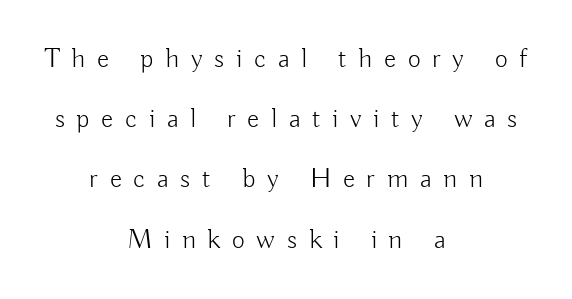
{"serif": "no", "italic": "no", "bold": "no", "weight": "light", "width": "normal", "stroke_contrast": "low", "x_height": "small", "monospaced": "no", "underline": "no", "align": "center", "line_spacing": "loose", "line_spacing_ratio": 2.15, "letter_spacing": "wide", "letter_spacing_em": 0.42, "glyph_px": 28}
